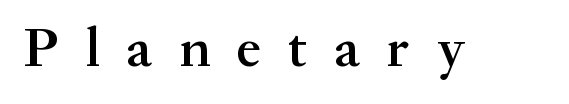
Q: Is the text bold? A: Semi-bold.
Q: Is the text italic (slanted)? A: No, it is upright.
Q: Is the typeface a serif or a sans-serif typeface? A: Serif.
Q: Is the text underlined? A: No.
Q: Is the spacing between letters normal or unusually wide? A: Unusually wide.
Q: Width (condensed, normal, or wide)? A: Normal.
Q: Stroke contrast? A: Medium.
Q: x-height? A: Small.
Q: Monospaced? A: No.
